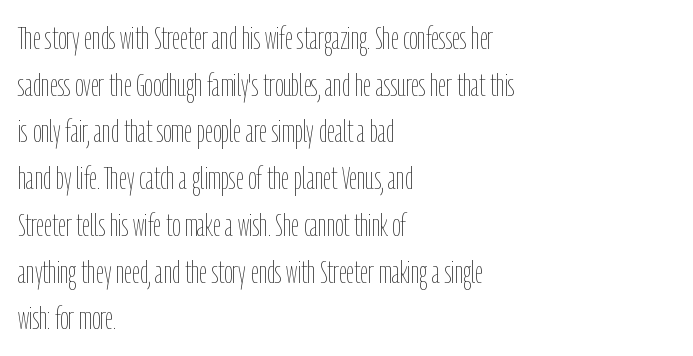
The image shows 32 px thin, condensed type, upright; set left-aligned, normal line spacing (1.46x), normal letter spacing, not underlined; low stroke contrast and a medium x-height.
